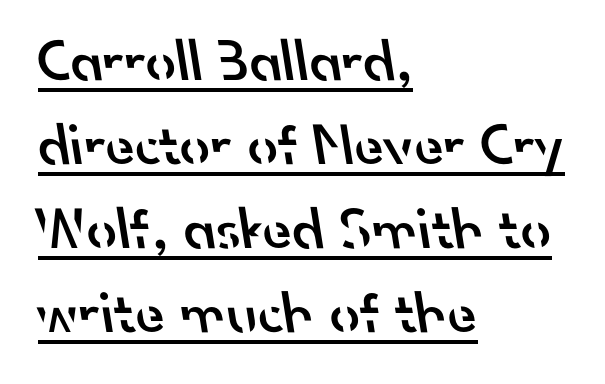
Q: Is the text bold? A: Semi-bold.
Q: Is the typeface a serif or a sans-serif typeface? A: Sans-serif.
Q: Is the text underlined? A: Yes.
Q: How is the paragraph aligned? A: Left-aligned.
Q: Is the spacing between letters normal or unusually wide? A: Normal.
Q: Is the spacing between lines tight, normal or loose? A: Normal.
Q: Width (condensed, normal, or wide)? A: Normal.
Q: Stroke contrast? A: Low.
Q: x-height? A: Small.
Q: Monospaced? A: No.
